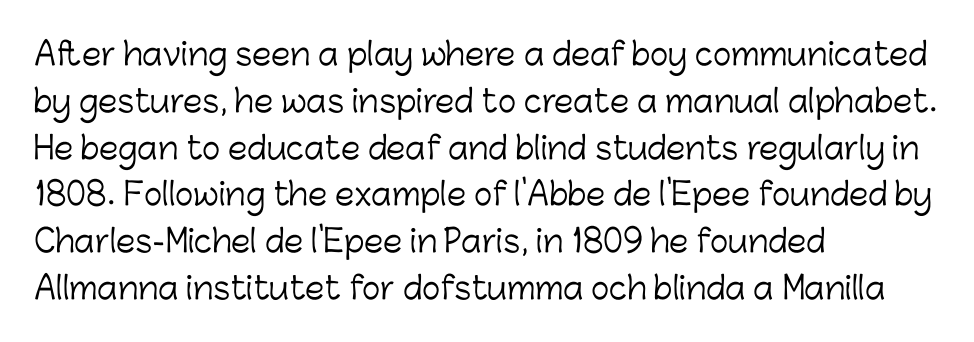
{"serif": "no", "italic": "no", "bold": "no", "weight": "light", "width": "normal", "stroke_contrast": "low", "x_height": "medium", "monospaced": "no", "underline": "no", "align": "left", "line_spacing": "normal", "line_spacing_ratio": 1.51, "letter_spacing": "normal", "letter_spacing_em": 0.0, "glyph_px": 31}
